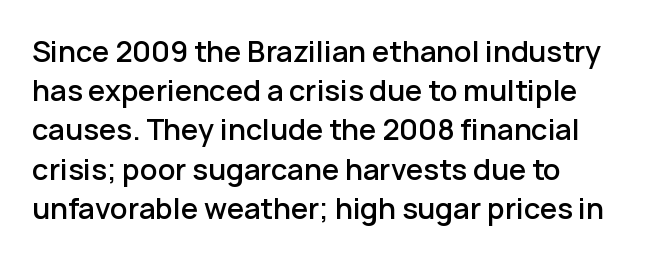
{"serif": "no", "italic": "no", "bold": "semi", "weight": "semibold", "width": "normal", "stroke_contrast": "low", "x_height": "medium", "monospaced": "no", "underline": "no", "align": "left", "line_spacing": "normal", "line_spacing_ratio": 1.4, "letter_spacing": "normal", "letter_spacing_em": 0.0, "glyph_px": 28}
